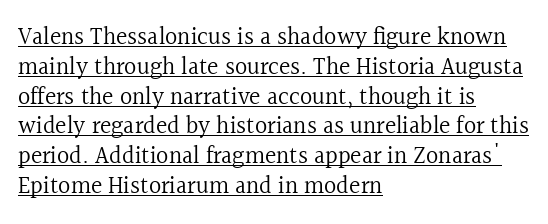
{"italic": "no", "bold": "no", "underline": "yes", "align": "left", "line_spacing_ratio": 1.24, "letter_spacing": "normal", "letter_spacing_em": 0.0, "glyph_px": 24}
